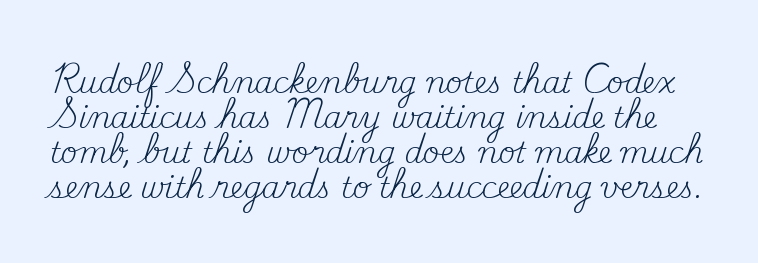
No word sits above an underline. These glyphs show unthickened strokes, regular width or finer. How are the letters spaced? Ordinarily, with no added tracking.
